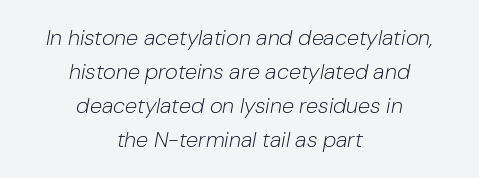
The image shows 22 px text type, italic (leaning right); set centered, normal line spacing (1.55x), normal letter spacing, not underlined.
